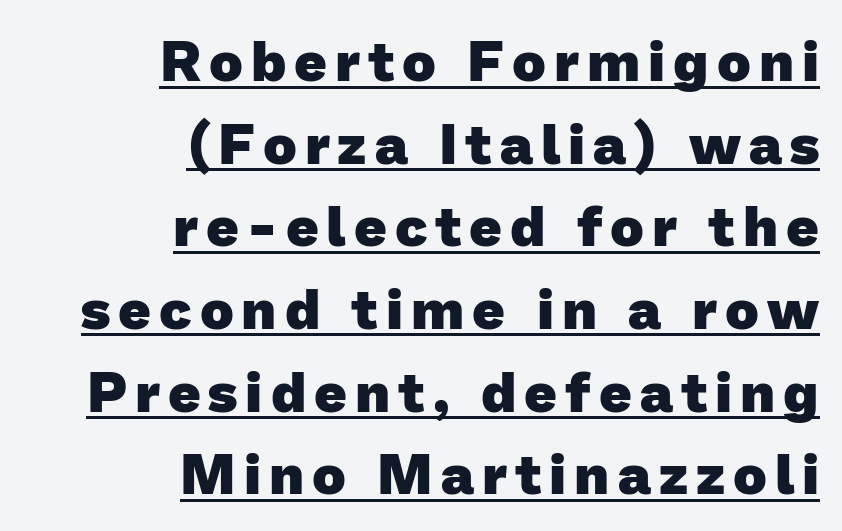
Q: Is the text bold? A: Yes.
Q: Is the typeface a serif or a sans-serif typeface? A: Sans-serif.
Q: Is the text underlined? A: Yes.
Q: How is the paragraph aligned? A: Right-aligned.
Q: Is the spacing between lines tight, normal or loose? A: Normal.
Q: Width (condensed, normal, or wide)? A: Normal.
Q: Stroke contrast? A: Low.
Q: x-height? A: Medium.
Q: Monospaced? A: No.
